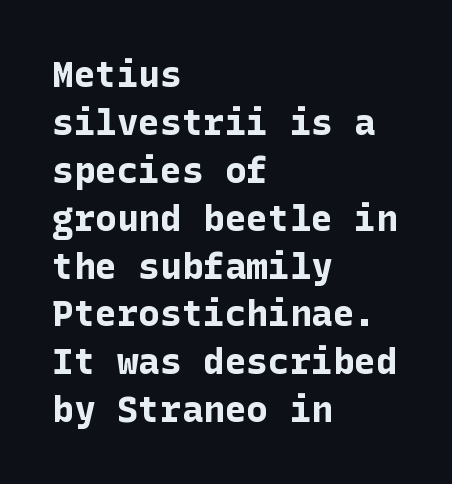
The image shows 36 px bold sans-serif type, upright; set left-aligned, normal line spacing (1.33x), normal letter spacing, not underlined; low stroke contrast and a medium x-height.
